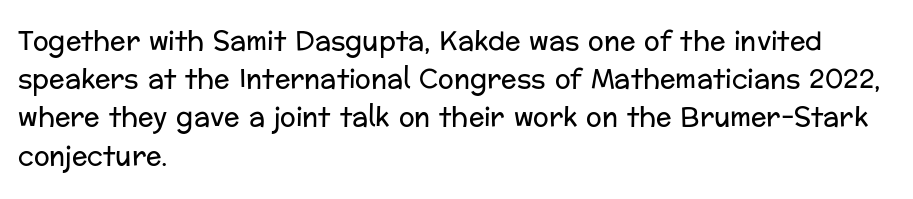
The vertical gap from one line to the next is medium. Quick note: underline off. The characters are drawn with everyday or finer stroke widths. A typesetter would mark this as roman, not italic. Caption: multi-line text, flush left, ragged right.
